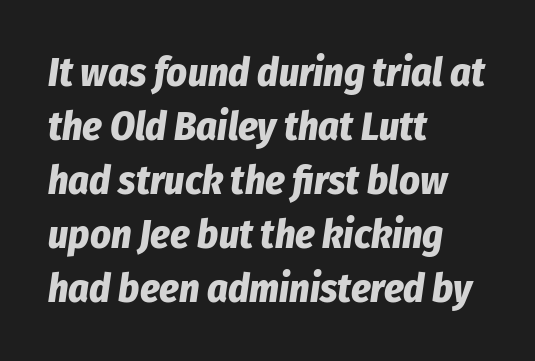
Q: Is the text bold? A: Yes.
Q: Is the text italic (slanted)? A: Yes, it leans right by about 8 degrees.
Q: Is the text underlined? A: No.
Q: How is the paragraph aligned? A: Left-aligned.
Q: Is the spacing between letters normal or unusually wide? A: Normal.
Q: Is the spacing between lines tight, normal or loose? A: Normal.
Q: Width (condensed, normal, or wide)? A: Condensed.
Q: Stroke contrast? A: Low.
Q: x-height? A: Medium.
Q: Monospaced? A: No.
